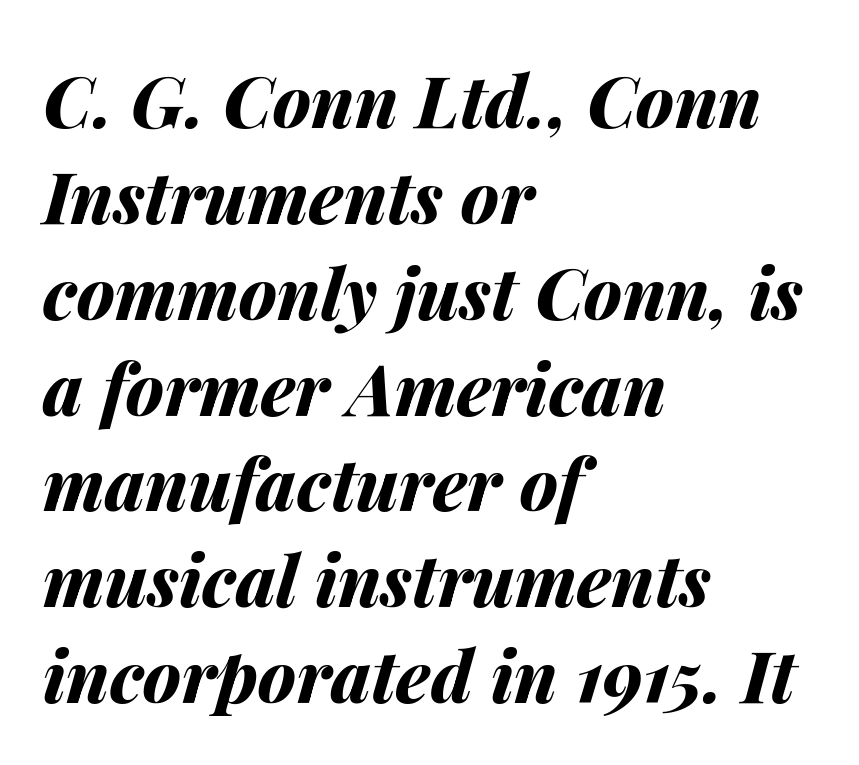
The image shows 71 px bold type, italic (leaning right); set left-aligned, normal line spacing (1.35x), normal letter spacing, not underlined; medium stroke contrast and a medium x-height.
